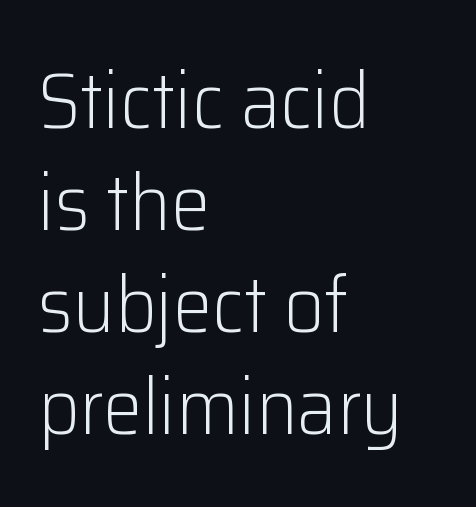
The image shows 79 px light sans-serif type, upright; set left-aligned, normal line spacing (1.29x), normal letter spacing, not underlined; low stroke contrast and a medium x-height.
